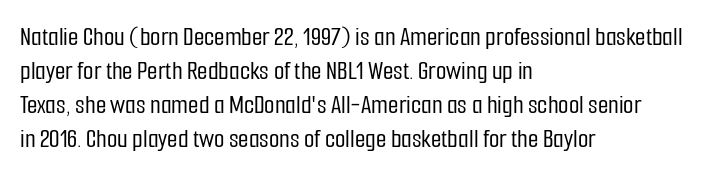
Q: Is the text italic (slanted)? A: No, it is upright.
Q: Is the text underlined? A: No.
Q: How is the paragraph aligned? A: Left-aligned.
Q: Is the spacing between letters normal or unusually wide? A: Normal.
Q: Is the spacing between lines tight, normal or loose? A: Normal.
